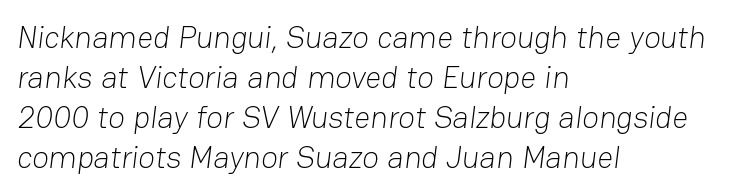
The image shows 31 px light sans-serif type; set left-aligned, normal line spacing (1.29x), normal letter spacing, not underlined; low stroke contrast and a medium x-height.
